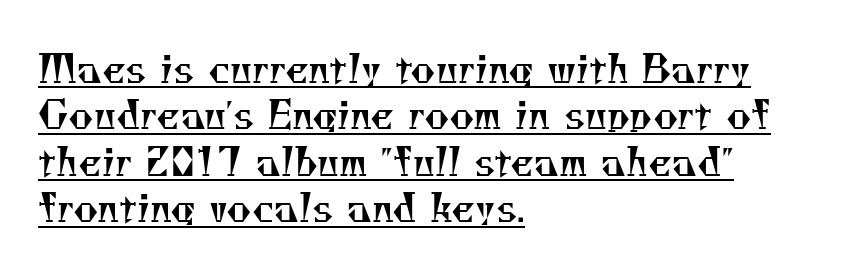
{"serif": "yes", "bold": "no", "weight": "regular", "width": "normal", "stroke_contrast": "medium", "x_height": "small", "monospaced": "no", "underline": "yes", "align": "left", "line_spacing_ratio": 1.22, "letter_spacing": "normal", "letter_spacing_em": 0.0, "glyph_px": 38}
